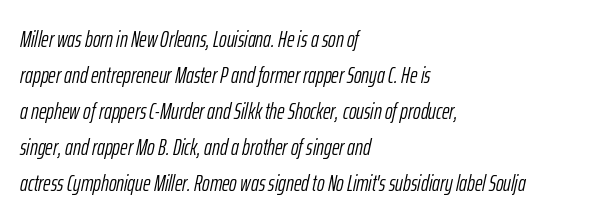
{"italic": "yes", "lean": "right", "slant_degrees": 12, "bold": "no", "underline": "no", "align": "left", "line_spacing": "normal", "line_spacing_ratio": 1.56, "letter_spacing": "normal", "letter_spacing_em": 0.0, "glyph_px": 23}
